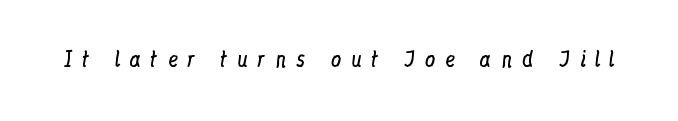
{"bold": "no", "underline": "no", "letter_spacing": "wide", "letter_spacing_em": 0.44, "glyph_px": 21}
